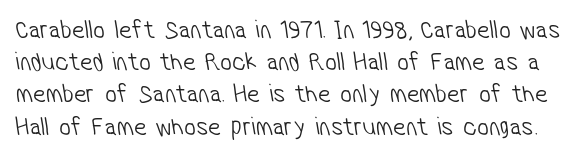
The image shows 26 px text type; set line spacing 1.24x, normal letter spacing, not underlined.
